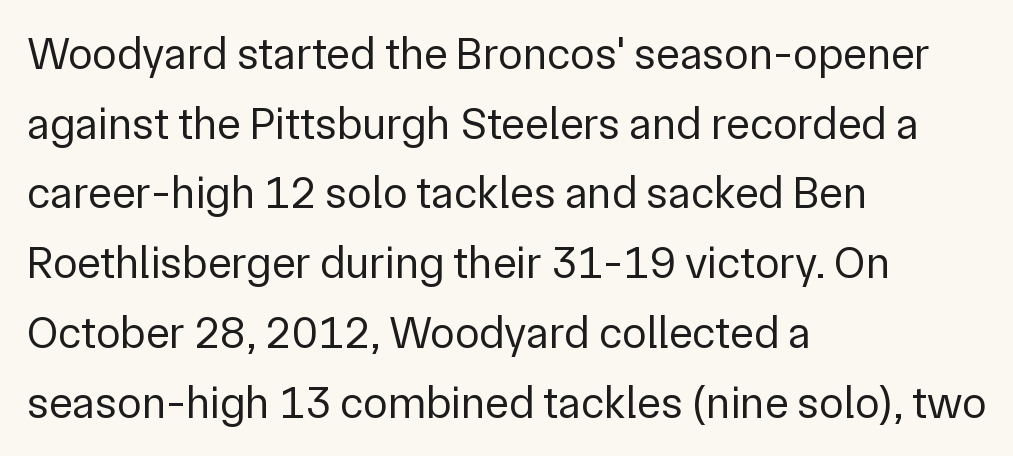
Q: Is the text bold? A: No.
Q: Is the text italic (slanted)? A: No, it is upright.
Q: Is the typeface a serif or a sans-serif typeface? A: Sans-serif.
Q: Is the text underlined? A: No.
Q: How is the paragraph aligned? A: Left-aligned.
Q: Is the spacing between letters normal or unusually wide? A: Normal.
Q: Is the spacing between lines tight, normal or loose? A: Normal.
Q: Width (condensed, normal, or wide)? A: Normal.
Q: Stroke contrast? A: Low.
Q: x-height? A: Medium.
Q: Monospaced? A: No.
